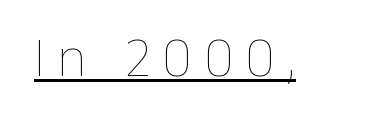
Quick note: not italic, upright. Think of a printed novel: that variable character pitch is what you see here. These glyphs show unthickened strokes, regular width or finer. What stands out about the letter spacing? Its width — letters are far apart. The words here are underlined.
